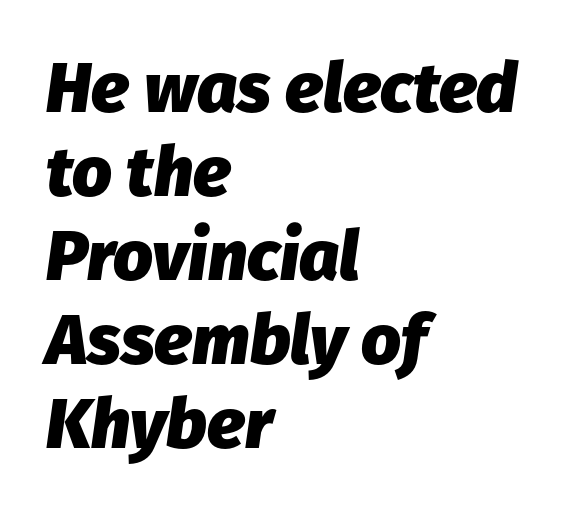
{"italic": "yes", "lean": "right", "slant_degrees": 8, "bold": "yes", "weight": "heavy", "width": "normal", "stroke_contrast": "low", "x_height": "medium", "monospaced": "no", "underline": "no", "align": "left", "line_spacing_ratio": 1.2, "letter_spacing": "normal", "letter_spacing_em": 0.0, "glyph_px": 70}
